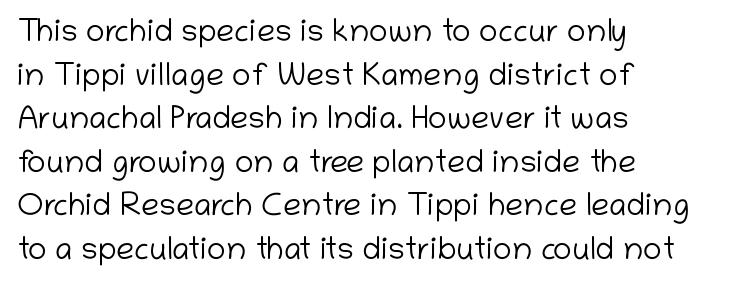
Q: Is the text bold? A: No.
Q: Is the text italic (slanted)? A: No, it is upright.
Q: Is the typeface a serif or a sans-serif typeface? A: Sans-serif.
Q: Is the text underlined? A: No.
Q: How is the paragraph aligned? A: Left-aligned.
Q: Is the spacing between letters normal or unusually wide? A: Normal.
Q: Is the spacing between lines tight, normal or loose? A: Normal.
Q: Width (condensed, normal, or wide)? A: Normal.
Q: Stroke contrast? A: Low.
Q: x-height? A: Medium.
Q: Monospaced? A: No.
